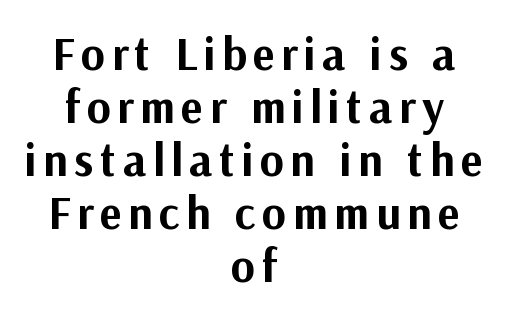
Q: Is the text bold? A: Yes.
Q: Is the text italic (slanted)? A: No, it is upright.
Q: Is the typeface a serif or a sans-serif typeface? A: Sans-serif.
Q: Is the text underlined? A: No.
Q: How is the paragraph aligned? A: Centered.
Q: Is the spacing between lines tight, normal or loose? A: Tight.
Q: Width (condensed, normal, or wide)? A: Normal.
Q: Stroke contrast? A: Medium.
Q: x-height? A: Medium.
Q: Monospaced? A: No.
